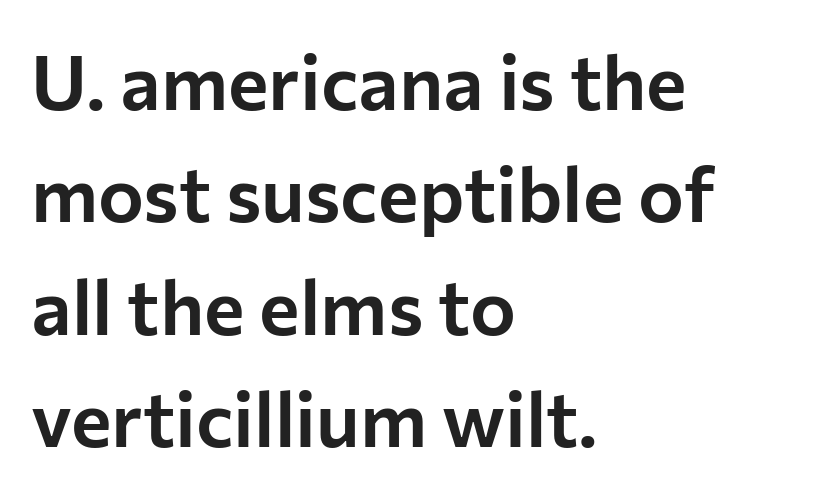
These lines are rendered in a variable-pitch font. The axis of the letterforms is exactly vertical. Rows of type keep a routine distance in the vertical direction. The words here are not underlined. This sample is left-justified, so line endings fall wherever the words run out.
